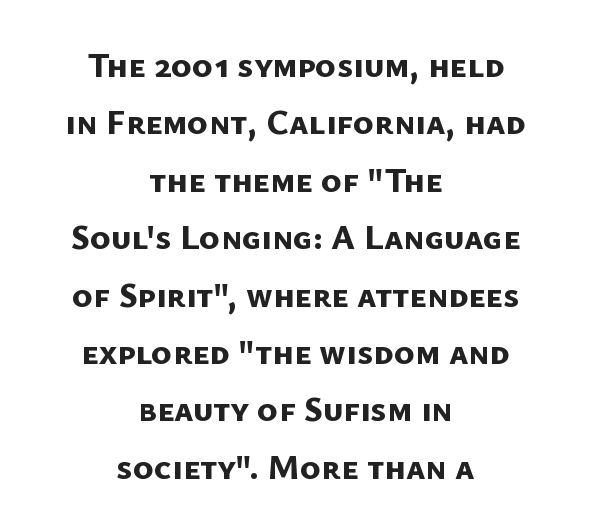
A typesetter would call this zero additional tracking. Summary of vertical rhythm: regular, with standard interline spacing. The rendering uses natural spacing where letterforms have individual widths. This is sans-serif lettering, the kind often seen on screens and signage.
